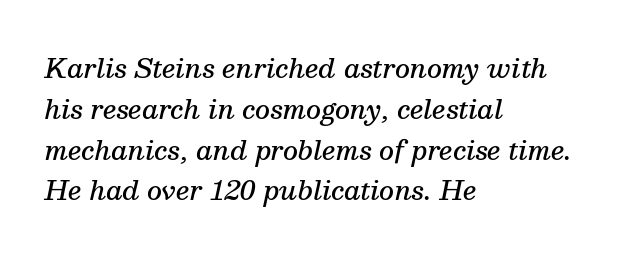
Every row of glyphs begins at an identical x-position on the left. Weight check: semibold — heavier than regular, not quite bold. Unmarked baselines from the first word to the last. A typesetter would call this leading conventional body-copy spacing. Letter spacing: default. The passage shown leans; its letterforms are oblique.
